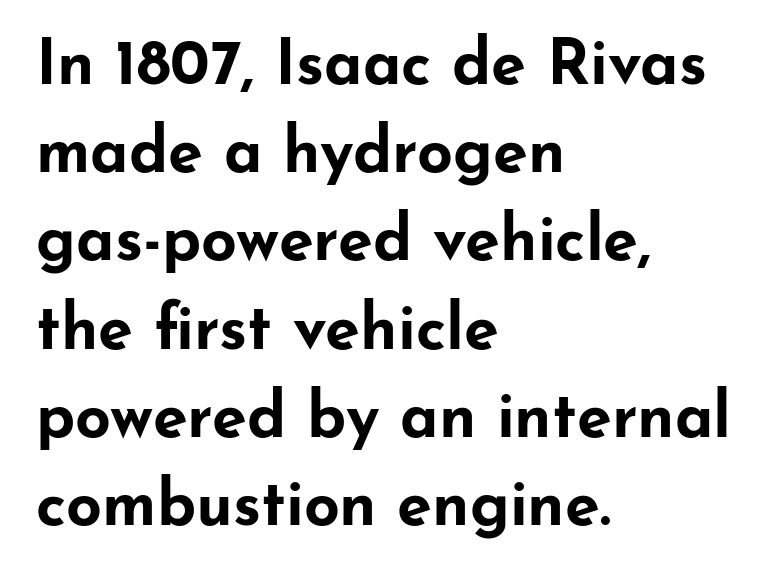
When letters stand straight like this, we call the style roman or upright. One glance says typical: line gaps are just what's usual. You could not count columns in this text — the font is proportionally spaced. The typesetter chose a ragged-right arrangement here. The passage shown has conventional tracking throughout. Thick stems and heavy bowls — unmistakably bold.
